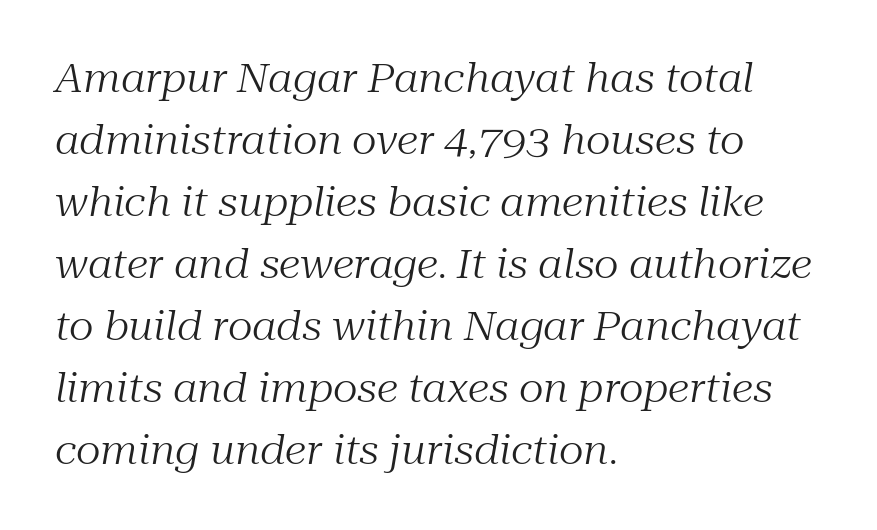
The strip under each line holds only bare page. Would a proofreader flag this as italicized? Yes. No extra ink here — the face is not bold. Tracking here is standard; glyphs follow each other at the usual distance. Note: serifs present on the glyphs. All the whitespace from short lines collects on the right.
